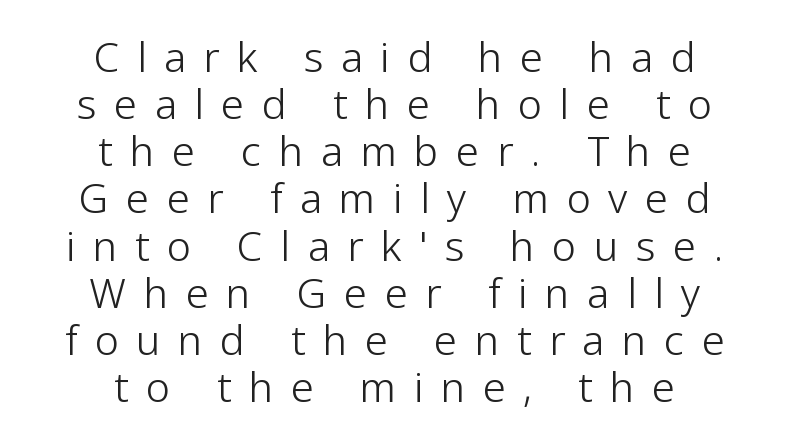
Q: Is the text bold? A: No.
Q: Is the text italic (slanted)? A: No, it is upright.
Q: Is the typeface a serif or a sans-serif typeface? A: Sans-serif.
Q: Is the text underlined? A: No.
Q: How is the paragraph aligned? A: Centered.
Q: Is the spacing between letters normal or unusually wide? A: Unusually wide.
Q: Is the spacing between lines tight, normal or loose? A: Tight.
Q: Width (condensed, normal, or wide)? A: Normal.
Q: Stroke contrast? A: Low.
Q: x-height? A: Medium.
Q: Monospaced? A: No.
